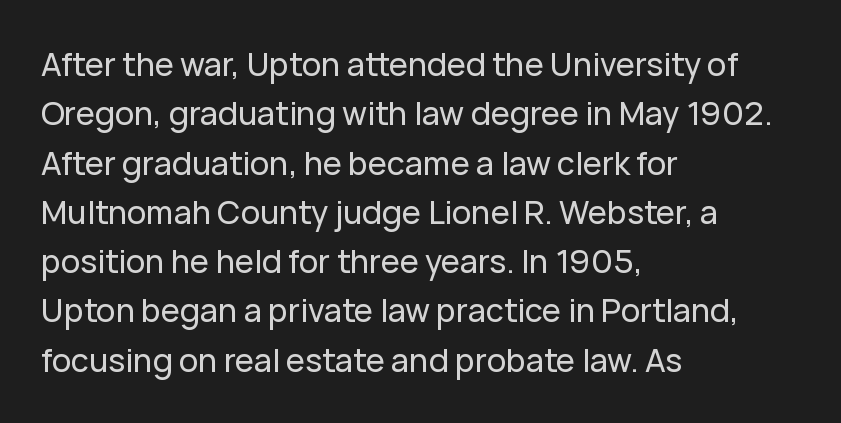
Q: Is the text italic (slanted)? A: No, it is upright.
Q: Is the typeface a serif or a sans-serif typeface? A: Sans-serif.
Q: Is the text underlined? A: No.
Q: How is the paragraph aligned? A: Left-aligned.
Q: Is the spacing between letters normal or unusually wide? A: Normal.
Q: Is the spacing between lines tight, normal or loose? A: Normal.
Q: Width (condensed, normal, or wide)? A: Normal.
Q: Stroke contrast? A: Low.
Q: x-height? A: Medium.
Q: Monospaced? A: No.
